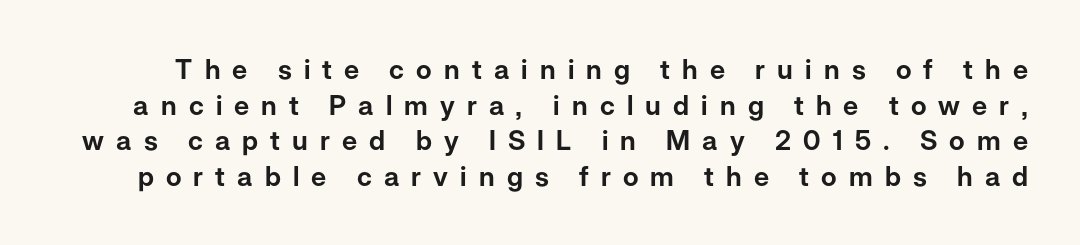
{"italic": "no", "underline": "no", "line_spacing": "normal", "line_spacing_ratio": 1.32, "letter_spacing": "wide", "letter_spacing_em": 0.45, "glyph_px": 27}
